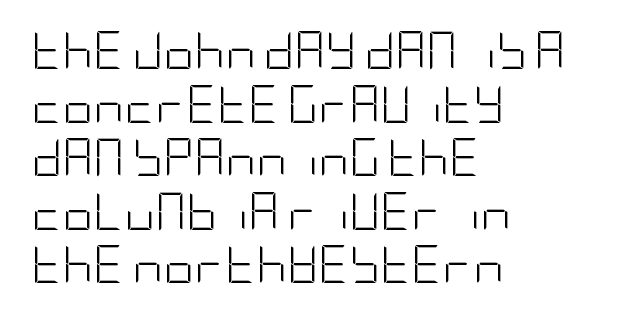
No word sits above an underline. A student would call this left alignment; a typographer would say flush left, rag right. The rendering keeps characters at their native spacing. Vertical strokes here are truly vertical.
